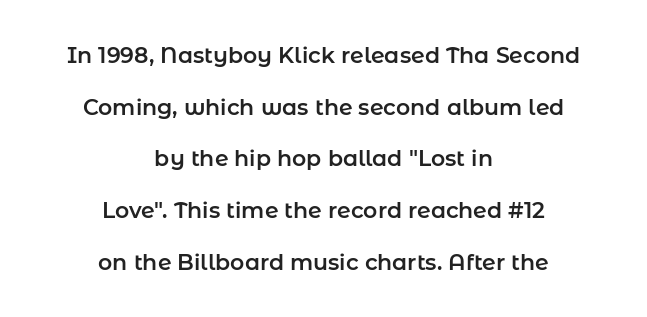
Inter-character spacing is left at the font's built-in metrics. It's the straight-up-and-down kind of type. Airy leading. Neither beginnings nor endings align; midpoints do. The gap between lines stays unmarked.
